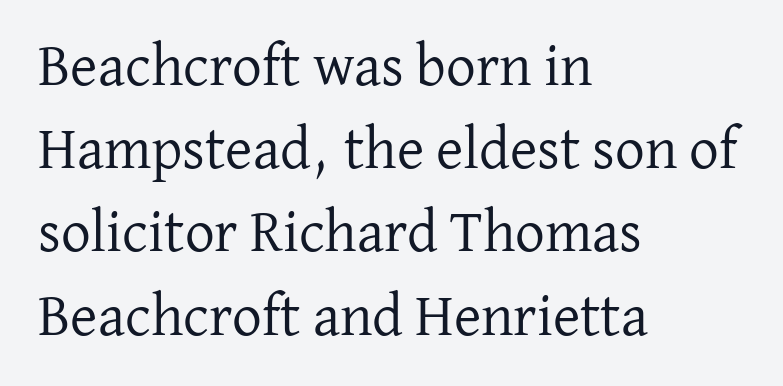
Q: Is the text bold? A: No.
Q: Is the text italic (slanted)? A: No, it is upright.
Q: Is the typeface a serif or a sans-serif typeface? A: Serif.
Q: Is the text underlined? A: No.
Q: How is the paragraph aligned? A: Left-aligned.
Q: Is the spacing between letters normal or unusually wide? A: Normal.
Q: Is the spacing between lines tight, normal or loose? A: Normal.
Q: Width (condensed, normal, or wide)? A: Normal.
Q: Stroke contrast? A: Low.
Q: x-height? A: Medium.
Q: Monospaced? A: No.
